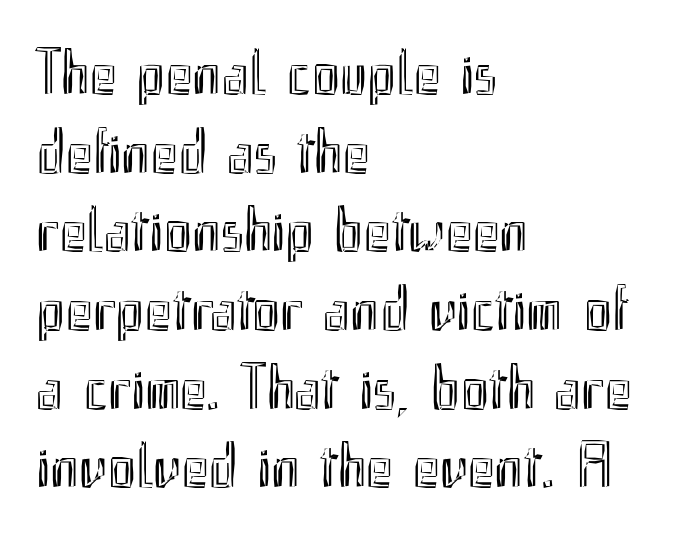
The image shows 65 px condensed type, upright; set left-aligned, line spacing 1.21x, normal letter spacing, not underlined; a small x-height.
